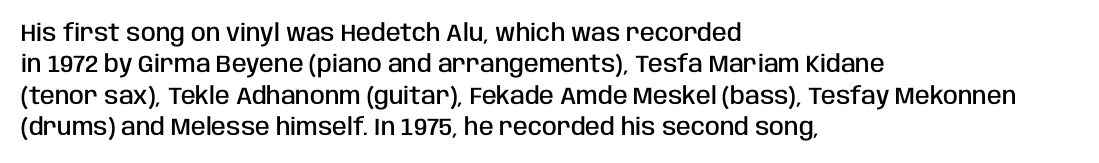
The image shows 24 px text type, upright; set left-aligned, normal line spacing (1.31x), normal letter spacing, not underlined.
